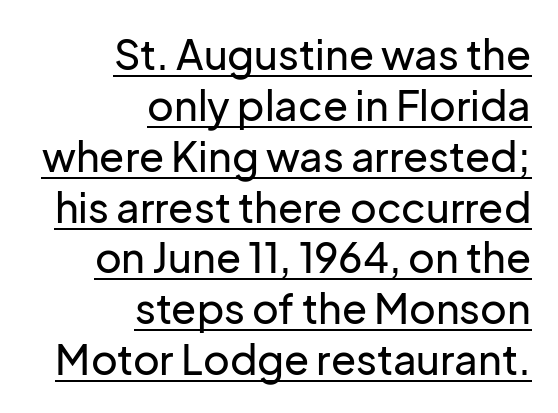
The image shows 41 px sans-serif type, upright; set right-aligned, line spacing 1.24x, normal letter spacing, underlined; low stroke contrast and a medium x-height.
